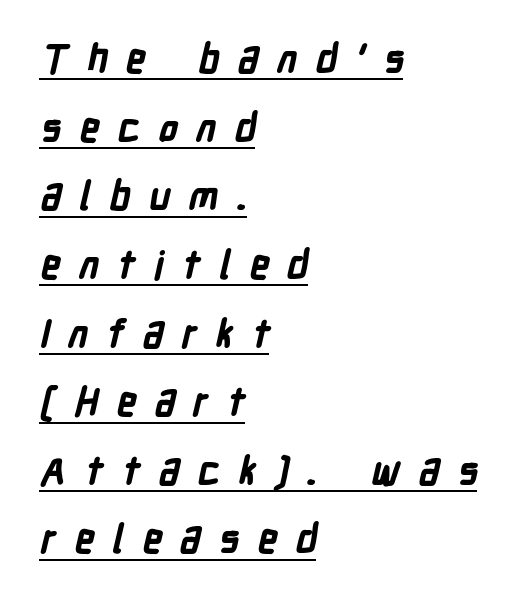
The image shows 39 px bold, condensed sans-serif type; set left-aligned, line spacing 1.76x, unusually wide letter spacing (+0.46 em), underlined; low stroke contrast and a medium x-height.
